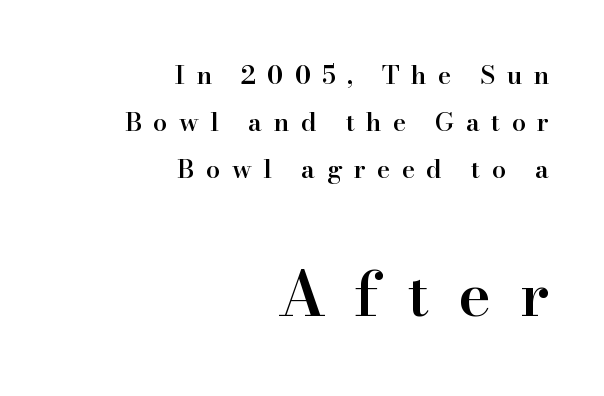
Q: Is the text bold? A: Semi-bold.
Q: Is the text italic (slanted)? A: No, it is upright.
Q: Is the typeface a serif or a sans-serif typeface? A: Serif.
Q: Is the text underlined? A: No.
Q: How is the paragraph aligned? A: Right-aligned.
Q: Is the spacing between letters normal or unusually wide? A: Unusually wide.
Q: Which block of text is set in a larger size, the first (top) or the second (bottom)? A: The second (bottom) one.
Q: Width (condensed, normal, or wide)? A: Normal.
Q: Stroke contrast? A: High.
Q: x-height? A: Small.
Q: Monospaced? A: No.
